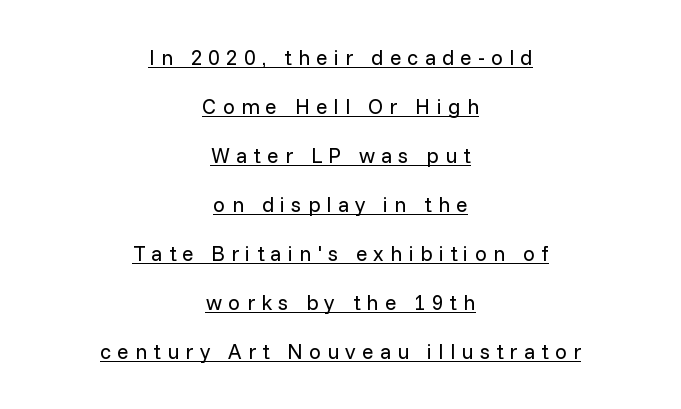
The image shows 21 px text type, upright; set centered, loose line spacing (2.33x), unusually wide letter spacing (+0.3 em), underlined.
